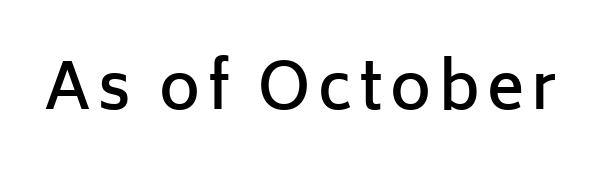
The image shows 62 px semibold sans-serif type, upright; set not underlined; low stroke contrast and a medium x-height.
